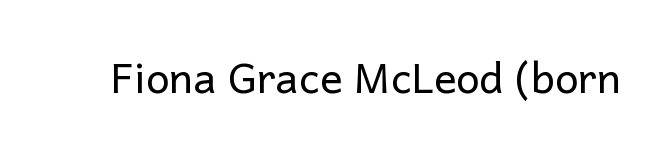
Q: Is the text bold? A: No.
Q: Is the text italic (slanted)? A: No, it is upright.
Q: Is the typeface a serif or a sans-serif typeface? A: Sans-serif.
Q: Is the text underlined? A: No.
Q: Is the spacing between letters normal or unusually wide? A: Normal.
Q: Width (condensed, normal, or wide)? A: Normal.
Q: Stroke contrast? A: Low.
Q: x-height? A: Medium.
Q: Monospaced? A: No.
